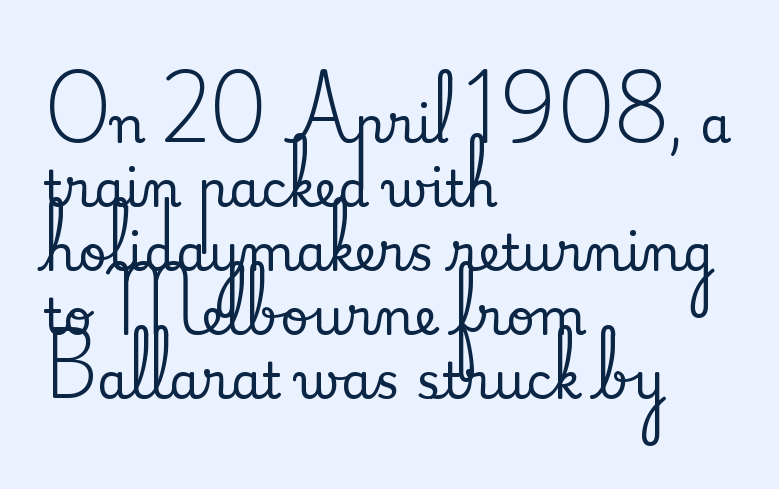
Nobody touched the tracking dial on this one. Beneath every word, the page is bare. The paragraph has a hard left edge and a soft right edge. The letters advance in unequal steps, a hallmark of proportional type. This sample uses a serif face. A roman cut, with each character standing at attention.
